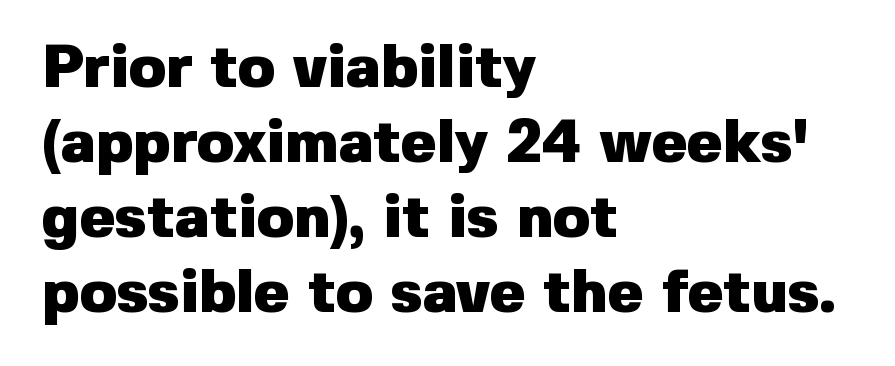
Underline: absent. Proportional: the letters do not fall into vertical columns. Emphasis by weight is at full strength: bold. Casual observation: everything's shoved over to the left.
